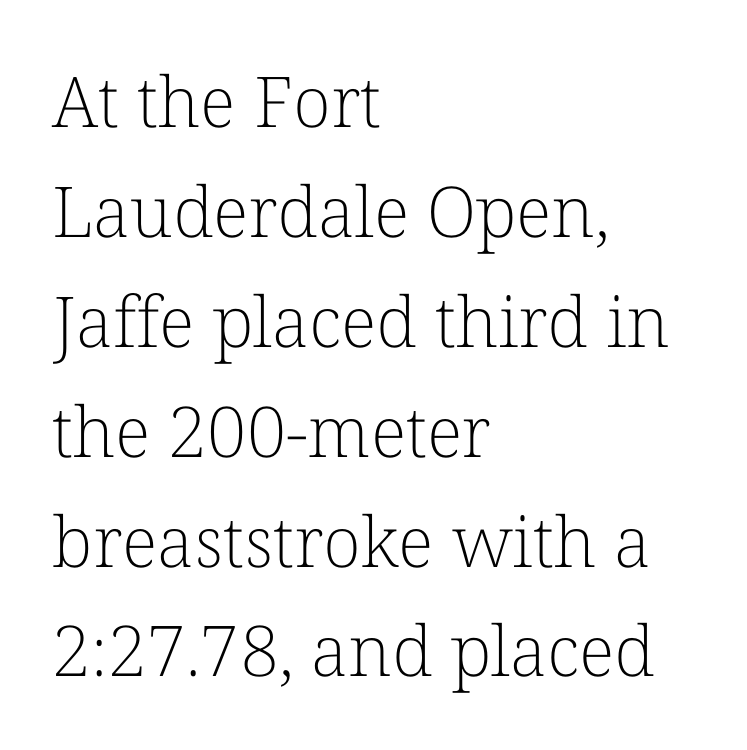
The paragraph has a hard left edge and a soft right edge. Line spacing here is normal. The text was rendered using a seriffed face with decorative stroke endings. It's the straight-up-and-down kind of type. Is this a fixed-width face? No — the glyphs have proportional, varying widths.
